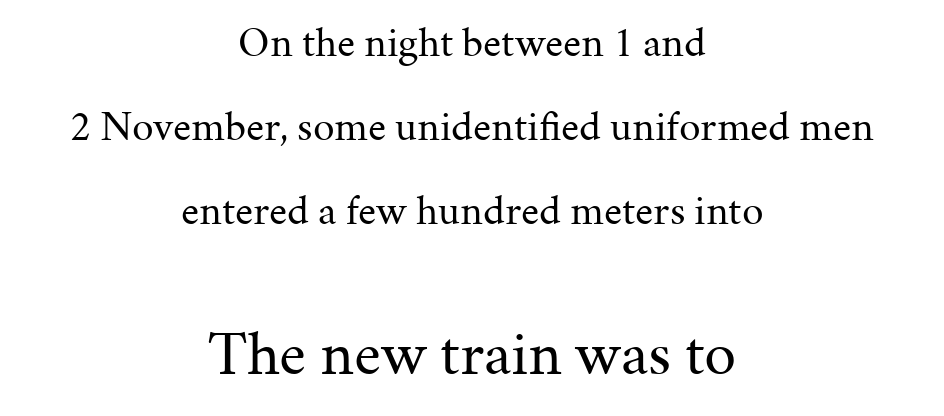
The designer dialed line spacing up above the default. These lines stack symmetrically, like a column narrowing and widening about its center. The gaps between neighbouring characters are ordinary and unremarkable. Each letter's strokes conclude with small projecting serifs. Typesetter's note — lower block bumped up in size, upper block left smaller.
